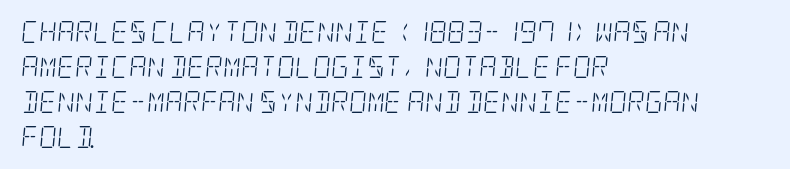
There is no visible air inserted between adjacent glyphs. The font's italic variant was chosen for this text. Caption: face not bold, strokes unweighted. Leftover space on each line is placed entirely after the last word. A clean baseline with only descenders dipping below it.
